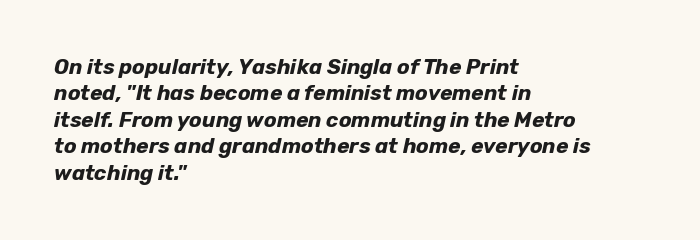
Q: Is the text bold? A: Yes.
Q: Is the text italic (slanted)? A: Yes, it leans right by about 12 degrees.
Q: Is the text underlined? A: No.
Q: How is the paragraph aligned? A: Left-aligned.
Q: Is the spacing between letters normal or unusually wide? A: Normal.
Q: Is the spacing between lines tight, normal or loose? A: Normal.
